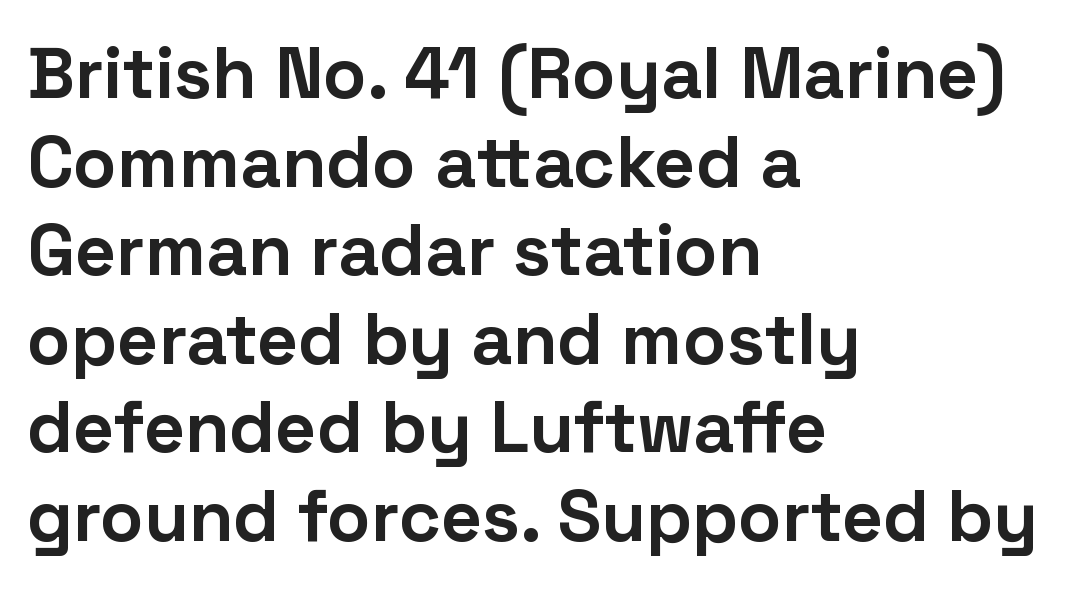
The image shows 72 px bold sans-serif type, upright; set left-aligned, line spacing 1.23x, normal letter spacing, not underlined; low stroke contrast and a medium x-height.
